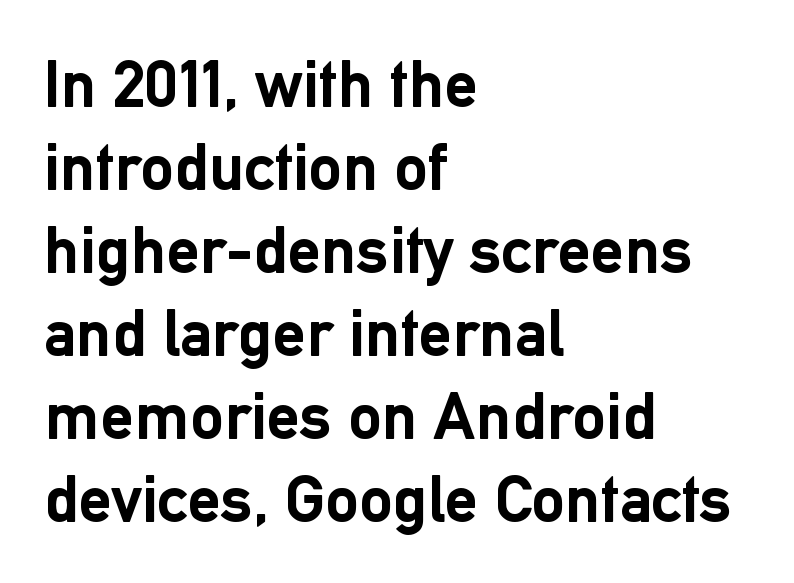
{"serif": "no", "italic": "no", "bold": "yes", "weight": "semibold", "width": "normal", "stroke_contrast": "low", "x_height": "medium", "monospaced": "no", "underline": "no", "align": "left", "line_spacing_ratio": 1.24, "letter_spacing": "normal", "letter_spacing_em": 0.0, "glyph_px": 67}
